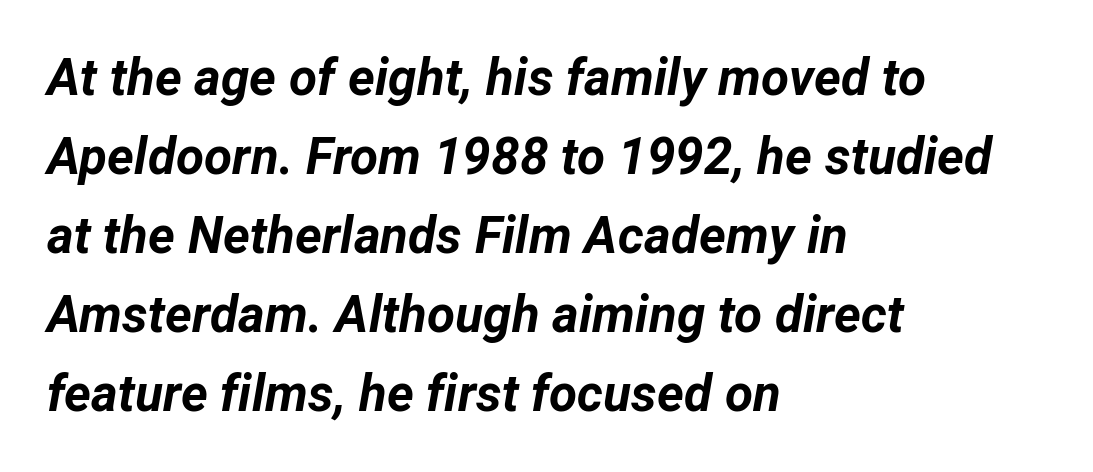
Short and long lines alike share a common starting point at left. Just letters on the line, the space beneath them empty. Is this a fixed-width face? No — the glyphs have proportional, varying widths. Its strokes are broad and dark, the hallmark of bold type. What stands out about the letter spacing? Nothing — it is the standard amount.
